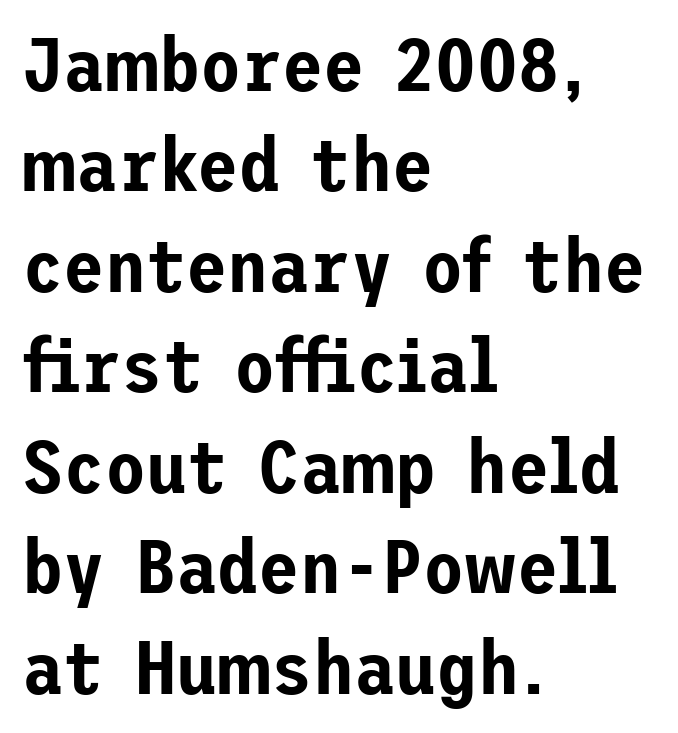
A roman cut, with each character standing at attention. A typesetter would call this zero additional tracking. The passage shown stacks its lines at a standard gap. Horizontal alignment here is leftward, the default for most running prose. Are there feet on the stems? There aren't — it's a sans. No word sits above an underline.
